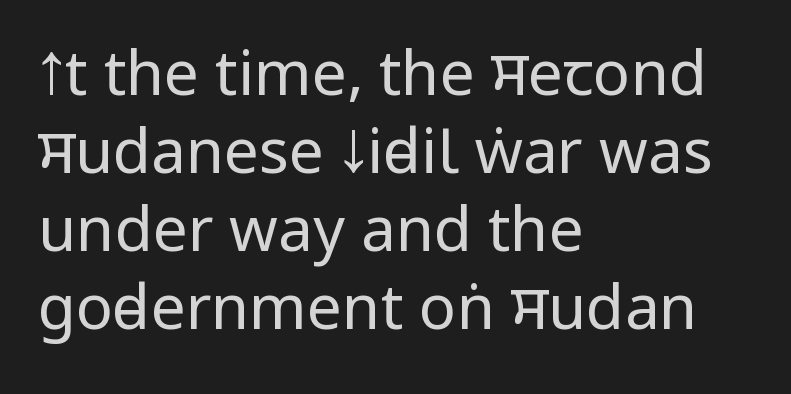
If you drew a ruler down the left edge, every line would touch it. Is the letter spacing exaggerated? No — it looks like the ordinary default. Rule under the text: the space is simply empty. The weight would be labelled regular, book, light, or lighter still. Rendered with straight, roman letterforms.
